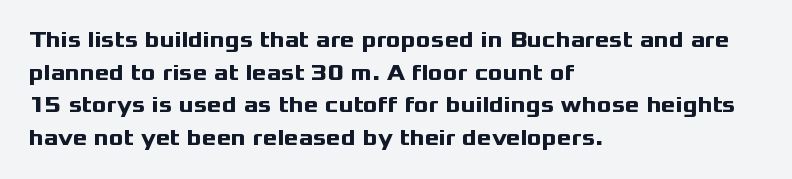
The letters stand straight up with perfectly vertical stems. Vertical spacing — default. Beneath every word, the page is bare. Typeset ragged right — the left edge is the straight one.
